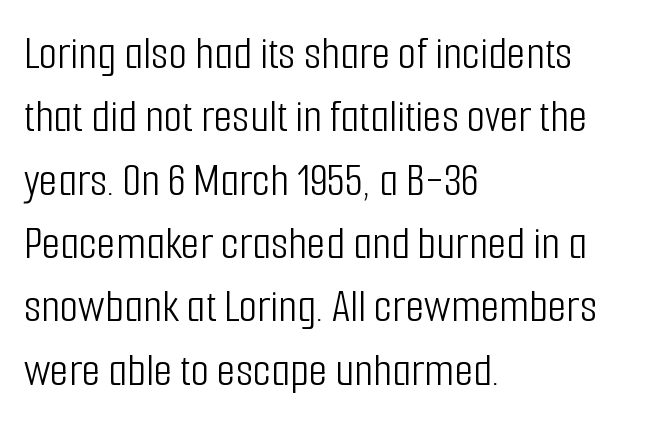
{"serif": "no", "italic": "no", "bold": "no", "weight": "light", "width": "condensed", "stroke_contrast": "low", "x_height": "medium", "monospaced": "no", "underline": "no", "align": "left", "line_spacing": "normal", "line_spacing_ratio": 1.32, "letter_spacing": "normal", "letter_spacing_em": 0.0, "glyph_px": 48}
